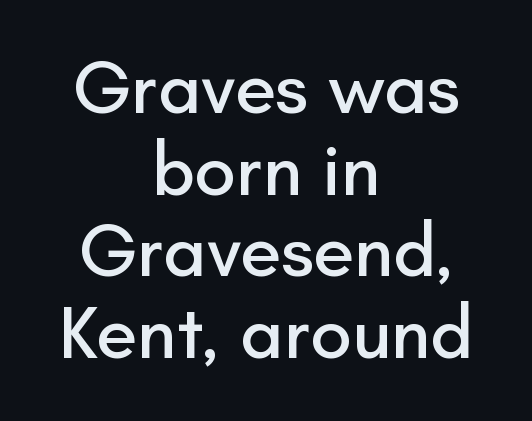
{"serif": "no", "italic": "no", "width": "normal", "stroke_contrast": "low", "x_height": "small", "monospaced": "no", "underline": "no", "align": "center", "line_spacing": "tight", "line_spacing_ratio": 1.09, "letter_spacing": "normal", "letter_spacing_em": 0.0, "glyph_px": 75}
